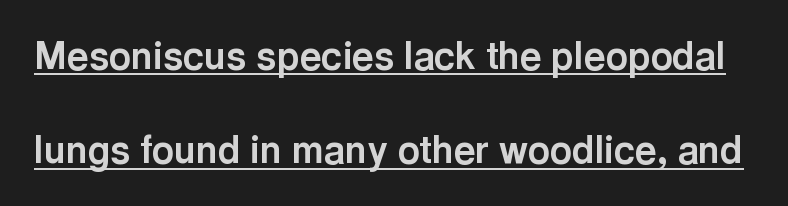
The image shows 38 px bold sans-serif type, upright; set loose line spacing (2.48x), normal letter spacing, underlined; a medium x-height.
